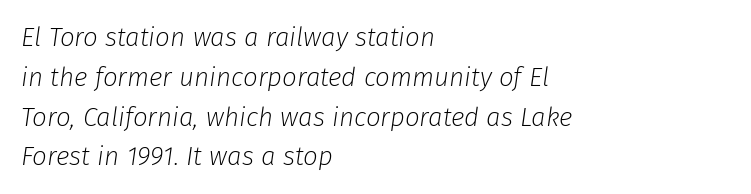
Q: Is the text bold? A: No.
Q: Is the text italic (slanted)? A: Yes, it leans right by about 8 degrees.
Q: Is the text underlined? A: No.
Q: How is the paragraph aligned? A: Left-aligned.
Q: Is the spacing between letters normal or unusually wide? A: Normal.
Q: Is the spacing between lines tight, normal or loose? A: Normal.
